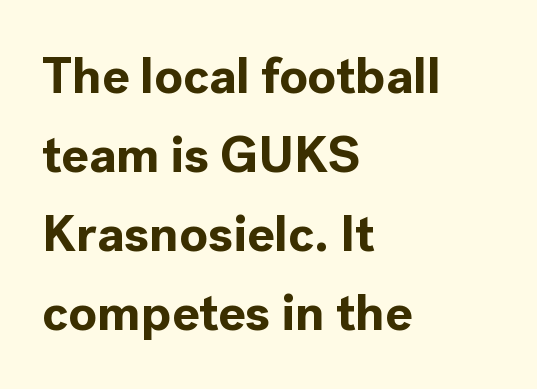
Do the letters lean? They stand straight. These lines are set flush left with a ragged right edge. Stroke thickness is high; the sample reads as a true bold. The designer left line spacing at the default.
